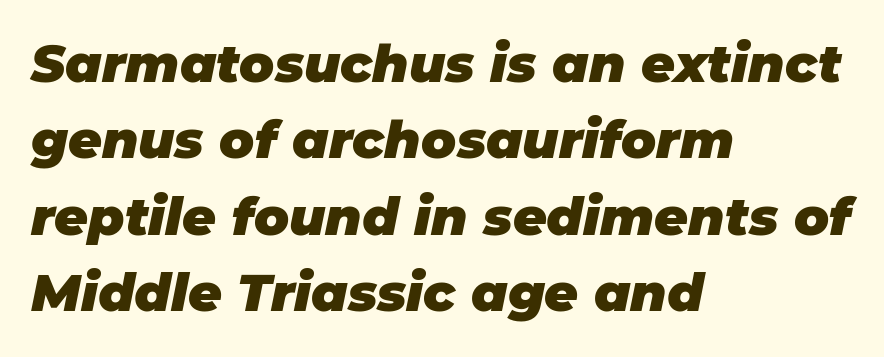
The image shows 52 px heavy type, italic (leaning right); set left-aligned, normal line spacing (1.47x), normal letter spacing, not underlined; low stroke contrast and a large x-height.
